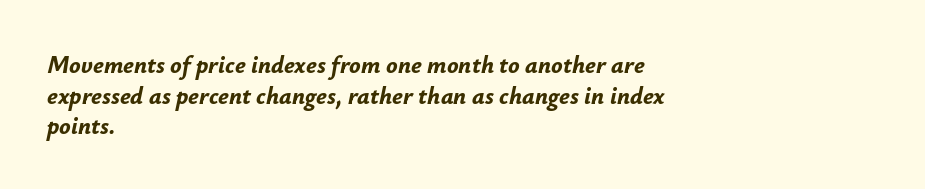
{"italic": "yes", "lean": "right", "slant_degrees": 12, "bold": "yes", "underline": "no", "align": "left", "line_spacing": "normal", "line_spacing_ratio": 1.28, "letter_spacing": "normal", "letter_spacing_em": 0.0, "glyph_px": 24}
